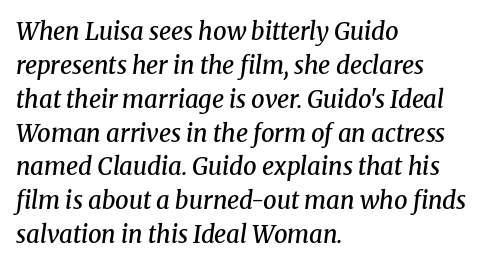
Rows of type keep a routine distance in the vertical direction. The strokes are fattened partway — semibold, not bold. Decoration check: the copy has no underline. Here the glyphs are tracked normally, forming tight word shapes. In terms of posture, this sample is oblique.
